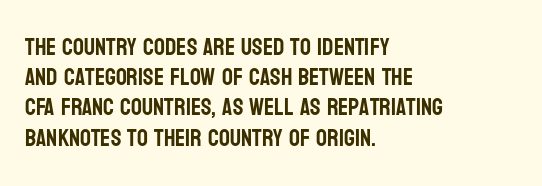
Q: Is the text italic (slanted)? A: No, it is upright.
Q: Is the text underlined? A: No.
Q: How is the paragraph aligned? A: Left-aligned.
Q: Is the spacing between letters normal or unusually wide? A: Normal.
Q: Is the spacing between lines tight, normal or loose? A: Normal.
